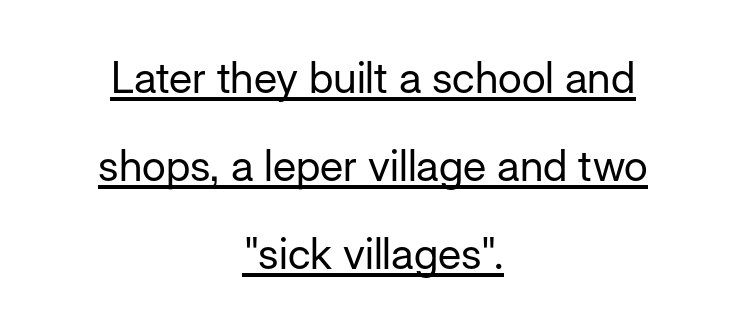
Q: Is the text bold? A: No.
Q: Is the text italic (slanted)? A: No, it is upright.
Q: Is the typeface a serif or a sans-serif typeface? A: Sans-serif.
Q: Is the text underlined? A: Yes.
Q: How is the paragraph aligned? A: Centered.
Q: Is the spacing between letters normal or unusually wide? A: Normal.
Q: Is the spacing between lines tight, normal or loose? A: Loose.
Q: Width (condensed, normal, or wide)? A: Normal.
Q: Stroke contrast? A: Low.
Q: x-height? A: Medium.
Q: Monospaced? A: No.
